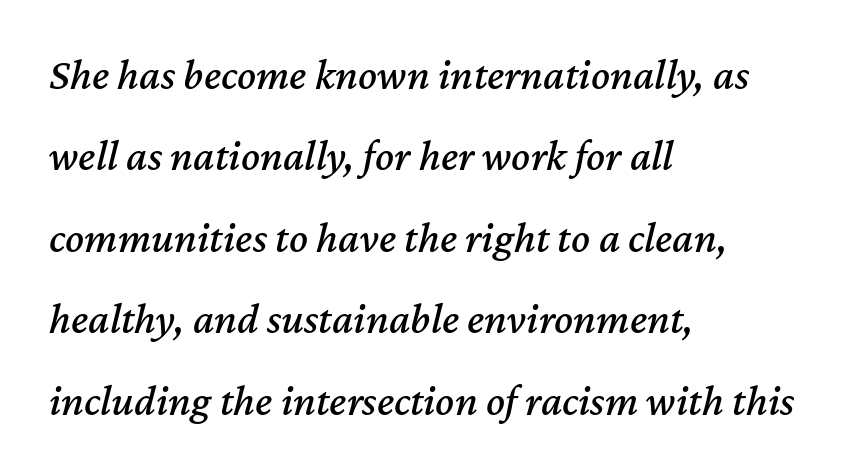
Q: Is the text italic (slanted)? A: Yes, it leans right by about 12 degrees.
Q: Is the text underlined? A: No.
Q: How is the paragraph aligned? A: Left-aligned.
Q: Is the spacing between letters normal or unusually wide? A: Normal.
Q: Width (condensed, normal, or wide)? A: Normal.
Q: Stroke contrast? A: Medium.
Q: x-height? A: Medium.
Q: Monospaced? A: No.
